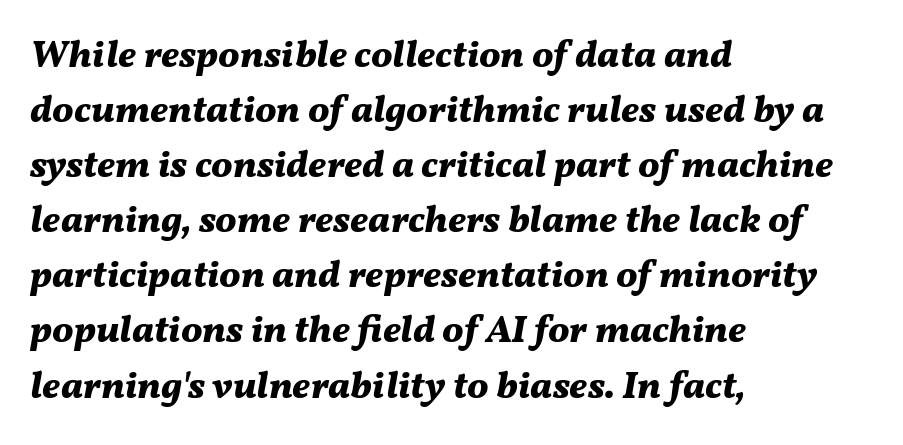
The characters look thick and weighty, a clear bold. What's the leading like? Ordinary, nothing unusual. How are the letters spaced? Ordinarily, with no added tracking. Unmarked baselines from the first word to the last. This sample is left-justified, so line endings fall wherever the words run out. Designer's note — italics engaged.
